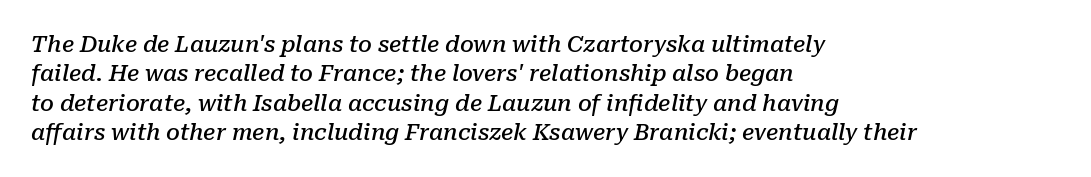
{"italic": "yes", "lean": "right", "slant_degrees": 10, "bold": "semi", "underline": "no", "align": "left", "line_spacing": "normal", "line_spacing_ratio": 1.33, "letter_spacing": "normal", "letter_spacing_em": 0.0, "glyph_px": 22}
